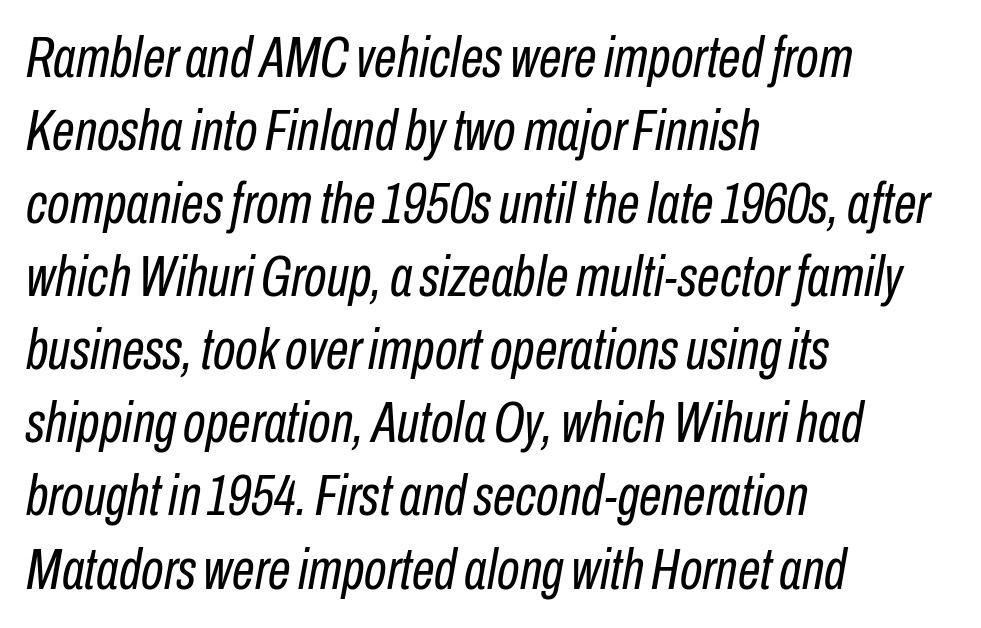
{"italic": "yes", "lean": "right", "slant_degrees": 10, "bold": "no", "weight": "regular", "width": "condensed", "stroke_contrast": "low", "x_height": "medium", "monospaced": "no", "underline": "no", "align": "left", "line_spacing": "normal", "line_spacing_ratio": 1.26, "letter_spacing": "normal", "letter_spacing_em": 0.0, "glyph_px": 58}
